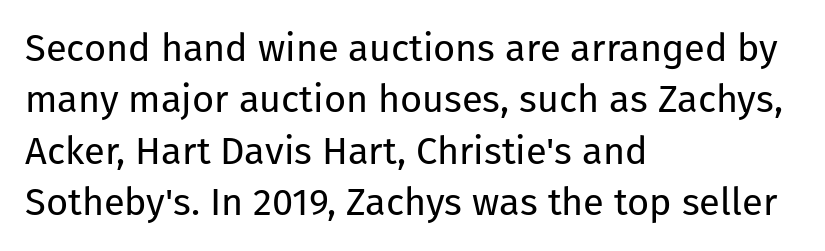
{"serif": "no", "italic": "no", "bold": "no", "weight": "regular", "width": "normal", "stroke_contrast": "low", "x_height": "medium", "monospaced": "no", "underline": "no", "align": "left", "line_spacing": "normal", "line_spacing_ratio": 1.35, "letter_spacing": "normal", "letter_spacing_em": 0.0, "glyph_px": 38}
